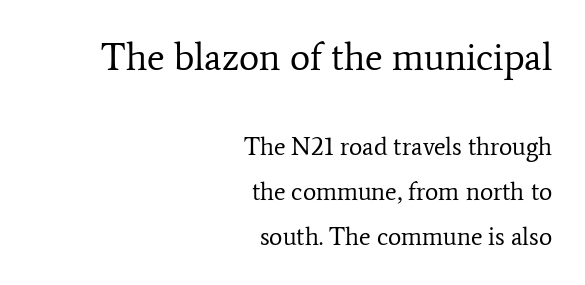
{"serif": "yes", "italic": "no", "bold": "no", "weight": "regular", "width": "normal", "stroke_contrast": "low", "x_height": "medium", "monospaced": "no", "underline": "no", "align": "right", "line_spacing_ratio": 1.79, "letter_spacing": "normal", "letter_spacing_em": 0.0, "larger_block": "first", "size_ratio": 1.52, "glyph_px": 38}
